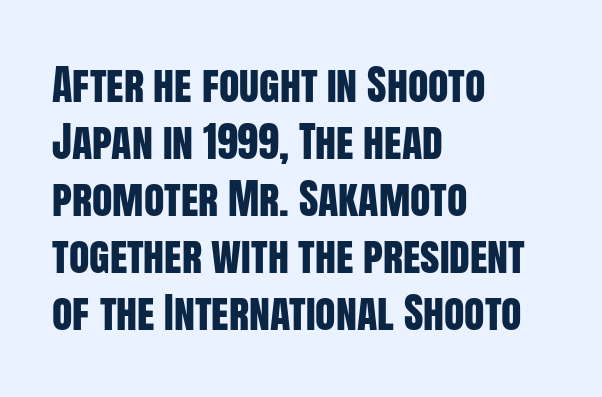
The image shows 42 px condensed sans-serif type, upright; set left-aligned, normal line spacing (1.36x), normal letter spacing, not underlined; low stroke contrast and a large x-height.
